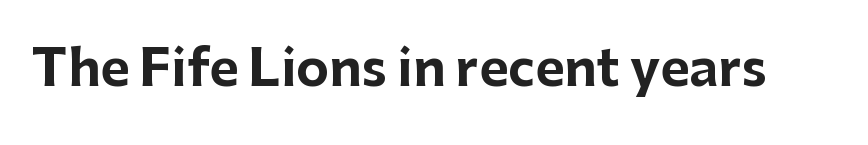
{"serif": "no", "italic": "no", "bold": "yes", "weight": "bold", "width": "normal", "stroke_contrast": "low", "x_height": "medium", "monospaced": "no", "underline": "no", "letter_spacing": "normal", "letter_spacing_em": 0.0, "glyph_px": 50}
